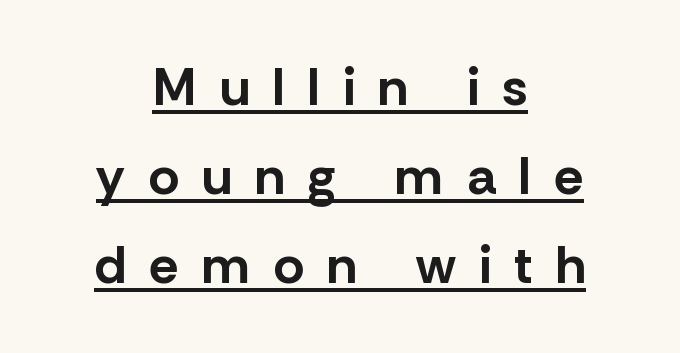
A typesetter would call this proportional, since set widths differ per character. A normal amount of white space separates one row of letters from the next. A rule runs beneath these lines of type. Display-style spreading of the glyphs; the letterfit is very open.
